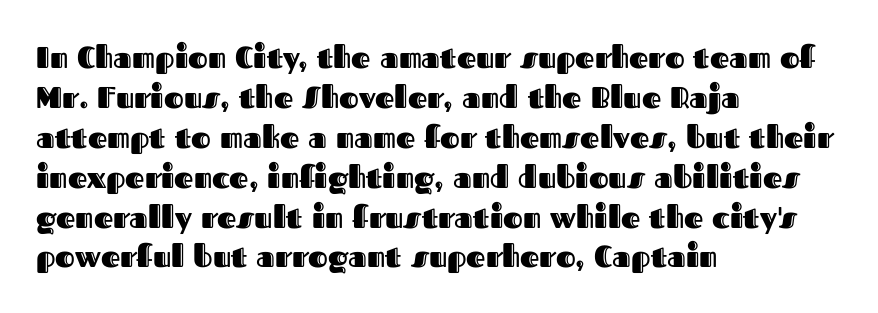
Q: Is the text italic (slanted)? A: No, it is upright.
Q: Is the text underlined? A: No.
Q: How is the paragraph aligned? A: Left-aligned.
Q: Is the spacing between letters normal or unusually wide? A: Normal.
Q: Is the spacing between lines tight, normal or loose? A: Normal.
Q: Width (condensed, normal, or wide)? A: Normal.
Q: x-height? A: Medium.
Q: Monospaced? A: No.
